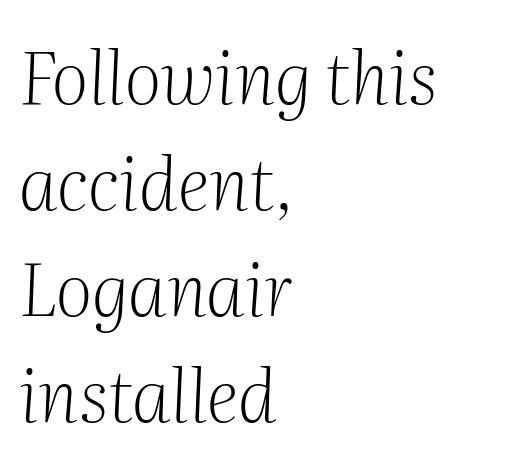
The image shows 72 px light serif type, italic (leaning right); set left-aligned, normal line spacing (1.47x), normal letter spacing, not underlined; medium stroke contrast and a medium x-height.
